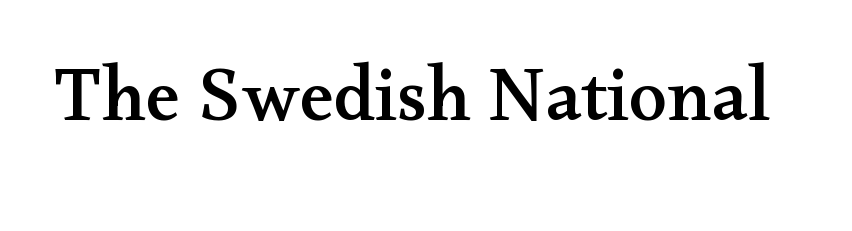
{"serif": "yes", "italic": "no", "width": "wide", "stroke_contrast": "medium", "x_height": "small", "monospaced": "no", "underline": "no", "letter_spacing": "normal", "letter_spacing_em": 0.0, "glyph_px": 77}
